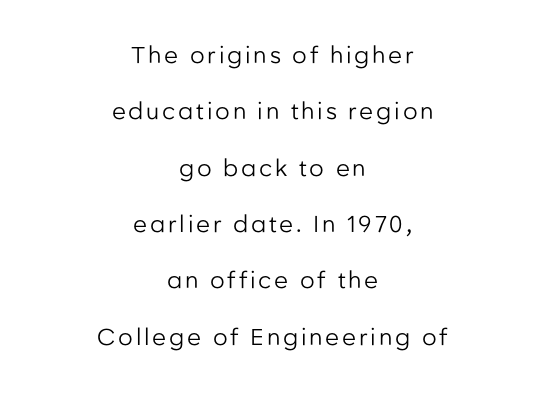
{"italic": "no", "bold": "no", "underline": "no", "align": "center", "line_spacing": "loose", "line_spacing_ratio": 2.45, "glyph_px": 23}
